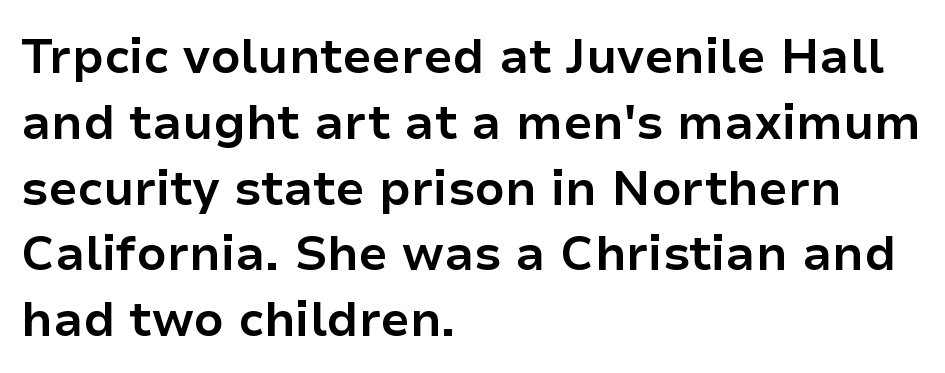
The image shows 48 px bold sans-serif type, upright; set left-aligned, normal line spacing (1.37x), normal letter spacing, not underlined; low stroke contrast and a medium x-height.
